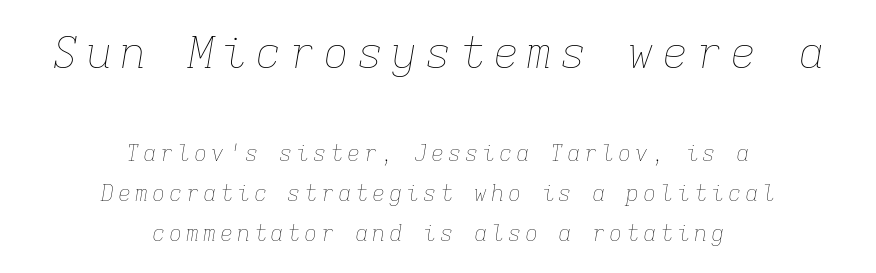
{"italic": "yes", "lean": "right", "slant_degrees": 9, "bold": "no", "weight": "thin", "width": "normal", "stroke_contrast": "low", "x_height": "medium", "monospaced": "yes", "underline": "no", "align": "center", "line_spacing_ratio": 1.8, "larger_block": "first", "size_ratio": 2.0, "glyph_px": 44}
